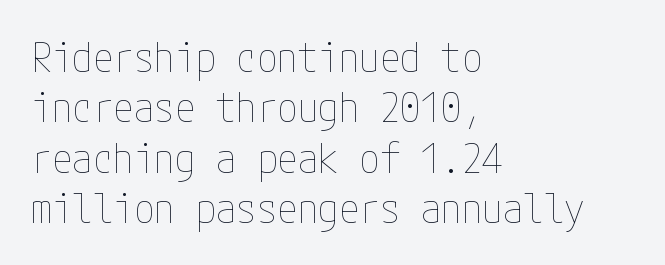
Q: Is the text bold? A: No.
Q: Is the text italic (slanted)? A: No, it is upright.
Q: Is the text underlined? A: No.
Q: How is the paragraph aligned? A: Left-aligned.
Q: Is the spacing between letters normal or unusually wide? A: Normal.
Q: Width (condensed, normal, or wide)? A: Condensed.
Q: Stroke contrast? A: Low.
Q: x-height? A: Medium.
